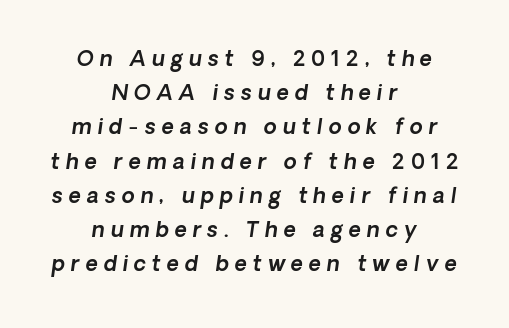
The image shows 21 px text type; set centered, normal line spacing (1.63x), unusually wide letter spacing (+0.29 em), not underlined.
